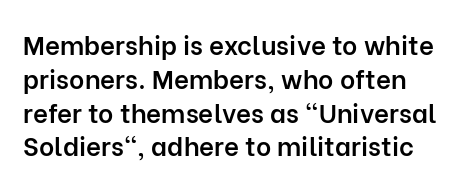
{"italic": "no", "bold": "semi", "underline": "no", "line_spacing": "normal", "line_spacing_ratio": 1.3, "letter_spacing": "normal", "letter_spacing_em": 0.0, "glyph_px": 26}
